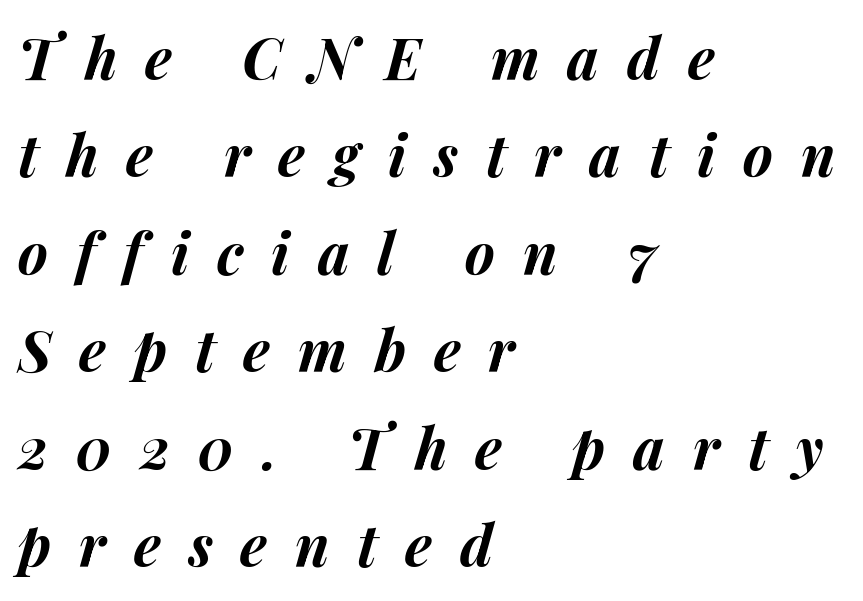
{"italic": "yes", "lean": "right", "slant_degrees": 14, "bold": "yes", "weight": "bold", "width": "normal", "stroke_contrast": "medium", "x_height": "medium", "monospaced": "no", "underline": "no", "align": "left", "line_spacing_ratio": 1.71, "letter_spacing": "wide", "letter_spacing_em": 0.49, "glyph_px": 57}
